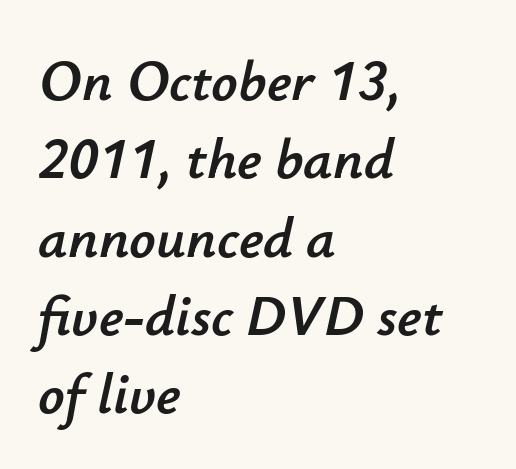
Designer's note — italics engaged. Successive baselines arrive at the customary interval. Teacher's note: observe the even left margin — that is flush-left alignment. How are the letters spaced? Ordinarily, with no added tracking. Here the designer chose a conventional face with non-uniform glyph widths. Lines of text with bare space underneath.
